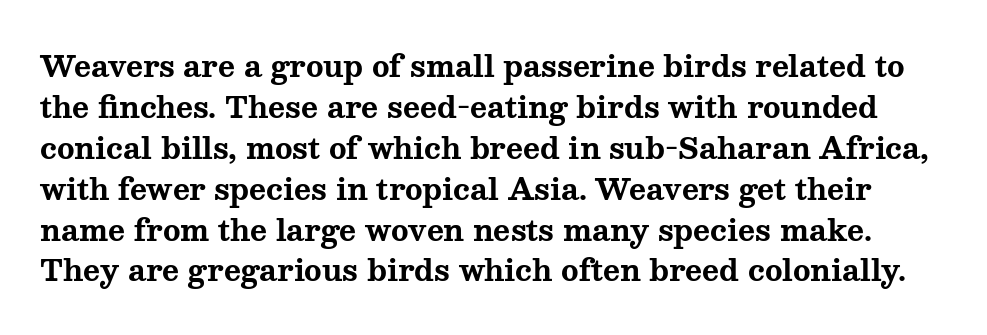
{"serif": "yes", "italic": "no", "bold": "yes", "weight": "bold", "width": "wide", "stroke_contrast": "medium", "x_height": "medium", "monospaced": "no", "underline": "no", "line_spacing": "normal", "line_spacing_ratio": 1.41, "letter_spacing": "normal", "letter_spacing_em": 0.0, "glyph_px": 29}
